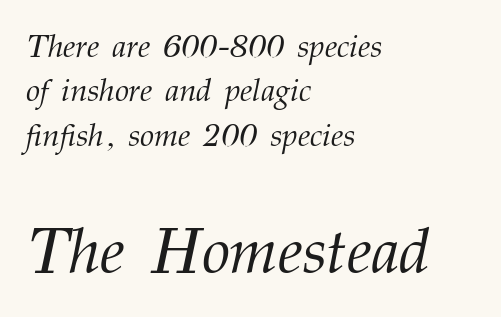
{"serif": "yes", "italic": "yes", "lean": "right", "slant_degrees": 12, "bold": "no", "weight": "light", "width": "normal", "stroke_contrast": "medium", "x_height": "medium", "monospaced": "no", "underline": "no", "align": "left", "line_spacing": "normal", "line_spacing_ratio": 1.39, "letter_spacing": "normal", "letter_spacing_em": 0.0, "larger_block": "second", "size_ratio": 2.0, "glyph_px": 64}
